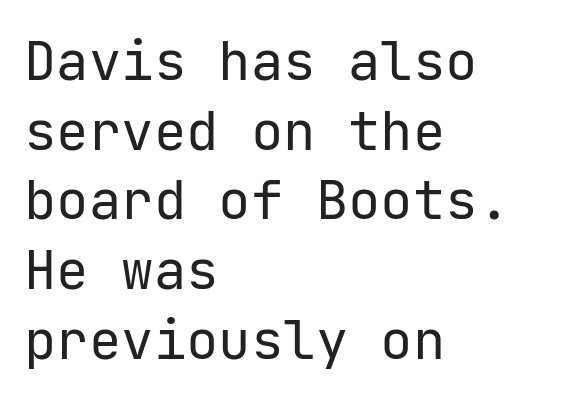
The image shows 54 px regular-weight sans-serif type, upright; set left-aligned, normal line spacing (1.29x), normal letter spacing, not underlined; low stroke contrast and a medium x-height.
